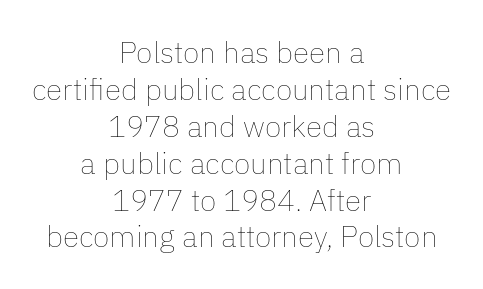
The image shows 30 px thin type, upright; set centered, line spacing 1.23x, normal letter spacing, not underlined; low stroke contrast and a medium x-height.
